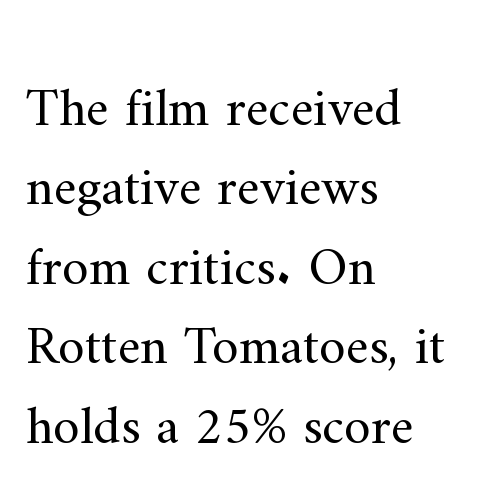
{"serif": "yes", "italic": "no", "bold": "no", "weight": "regular", "width": "normal", "stroke_contrast": "medium", "x_height": "small", "monospaced": "no", "underline": "no", "align": "left", "line_spacing": "normal", "line_spacing_ratio": 1.47, "letter_spacing": "normal", "letter_spacing_em": 0.0, "glyph_px": 54}
